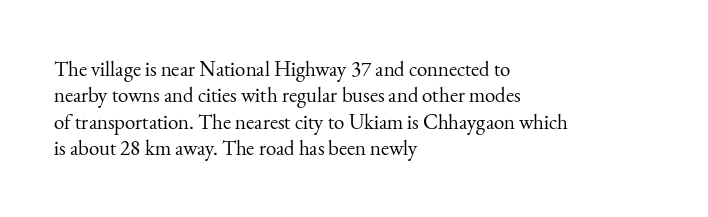
The rendering uses a moderate line-height, typical for paragraphs. Only glyphs here, with clear space below each row. The passage is arranged the way most books set body copy — flush left. Spacing between characters is what you'd get straight out of the box.
